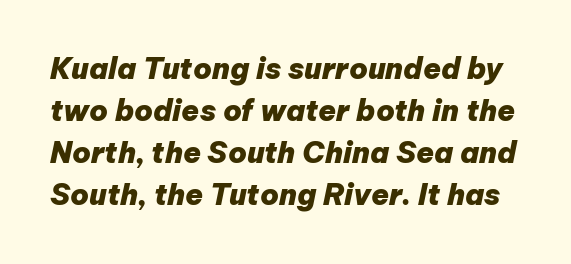
Q: Is the text bold? A: Yes.
Q: Is the text italic (slanted)? A: Yes, it leans right by about 12 degrees.
Q: Is the text underlined? A: No.
Q: Is the spacing between letters normal or unusually wide? A: Normal.
Q: Is the spacing between lines tight, normal or loose? A: Normal.
Q: Width (condensed, normal, or wide)? A: Normal.
Q: Stroke contrast? A: Low.
Q: x-height? A: Medium.
Q: Monospaced? A: No.
